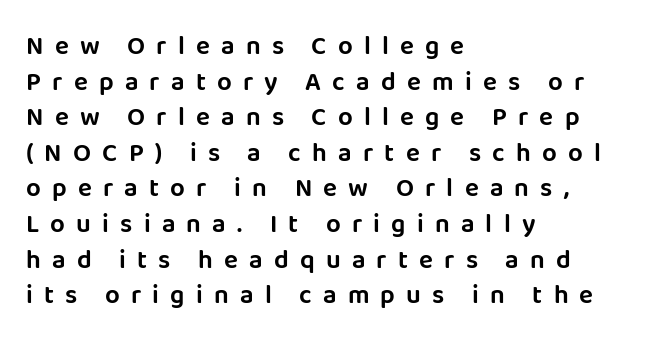
{"italic": "no", "underline": "no", "align": "left", "line_spacing": "normal", "line_spacing_ratio": 1.37, "letter_spacing": "wide", "letter_spacing_em": 0.43, "glyph_px": 26}
